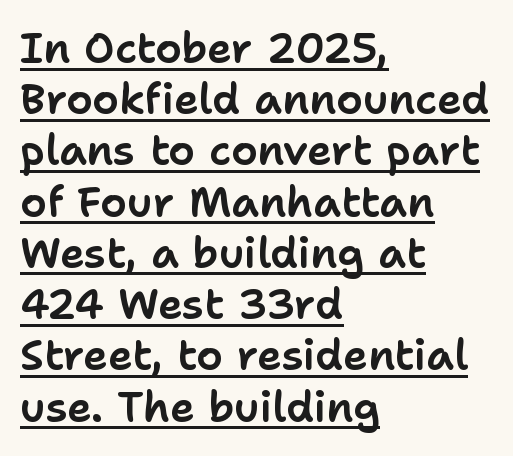
The image shows 42 px sans-serif type, upright; set left-aligned, line spacing 1.22x, normal letter spacing, underlined; low stroke contrast and a medium x-height.
